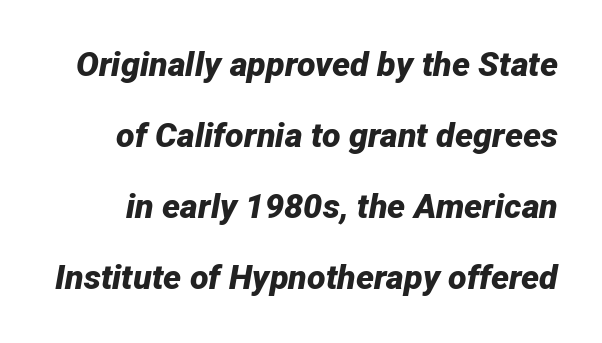
Q: Is the text bold? A: Yes.
Q: Is the text italic (slanted)? A: Yes, it leans right by about 12 degrees.
Q: Is the text underlined? A: No.
Q: Is the spacing between letters normal or unusually wide? A: Normal.
Q: Is the spacing between lines tight, normal or loose? A: Loose.
Q: Width (condensed, normal, or wide)? A: Normal.
Q: Stroke contrast? A: Low.
Q: x-height? A: Medium.
Q: Monospaced? A: No.
